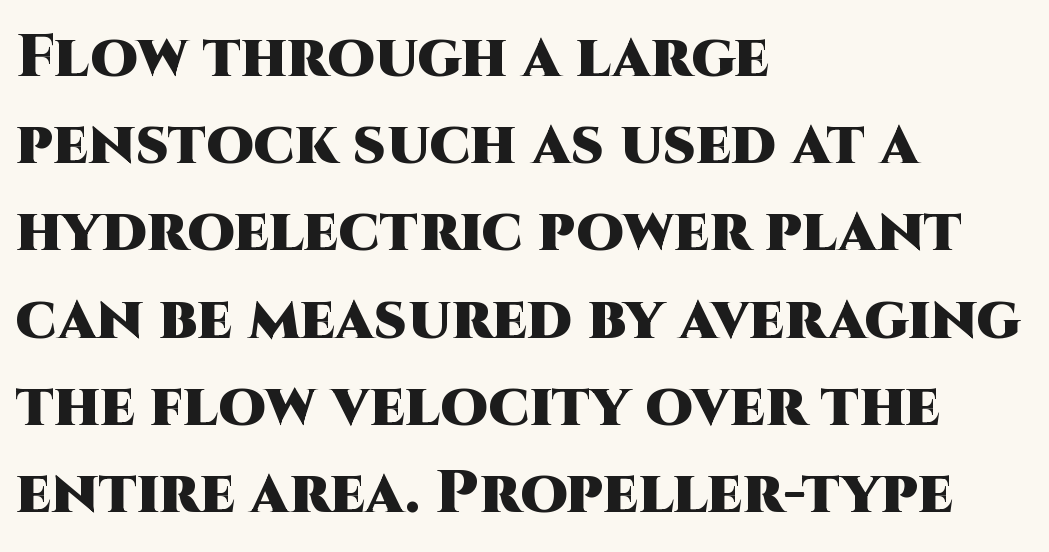
The image shows 61 px heavy sans-serif type, upright; set left-aligned, normal line spacing (1.43x), normal letter spacing, not underlined; high stroke contrast and a large x-height.
